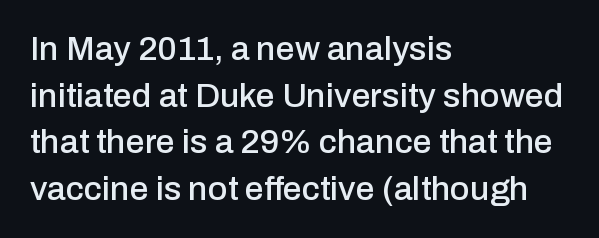
The image shows 34 px sans-serif type, upright; set left-aligned, normal line spacing (1.37x), normal letter spacing, not underlined; low stroke contrast and a medium x-height.
